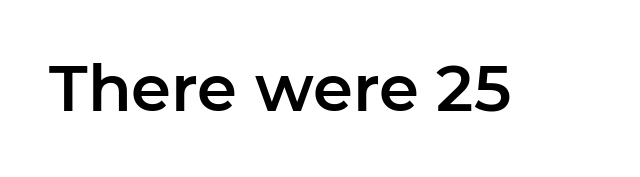
Inter-character spacing is left at the font's built-in metrics. Looks like regular typesetting: each glyph gets only the width it needs. The lettering stays uniformly vertical, giving the passage a roman look. A bare baseline throughout the passage. Observe the absence of serifs on each vertical stroke in this sample.
